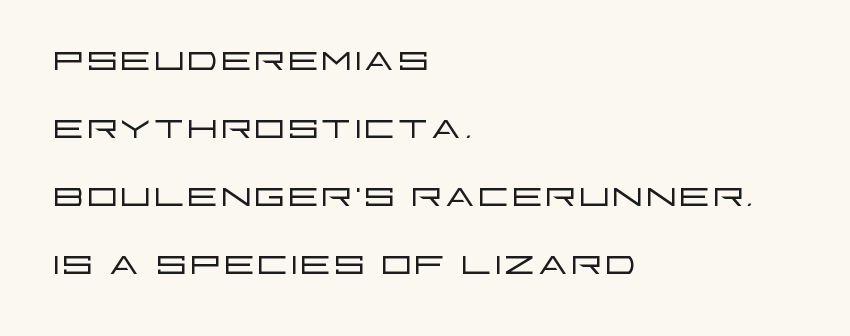
The image shows 50 px light, wide sans-serif type, upright; set left-aligned, normal line spacing (1.36x), normal letter spacing, not underlined; low stroke contrast and a large x-height.
